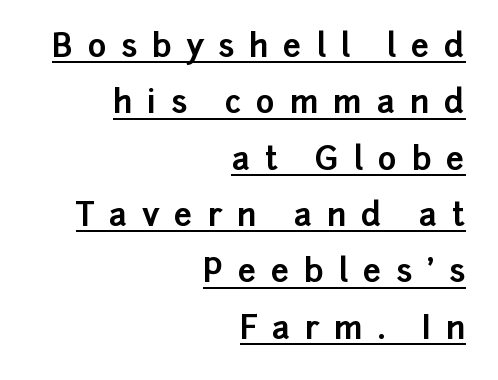
The image shows 32 px bold sans-serif type, upright; set right-aligned, line spacing 1.76x, unusually wide letter spacing (+0.46 em), underlined; low stroke contrast and a medium x-height.
